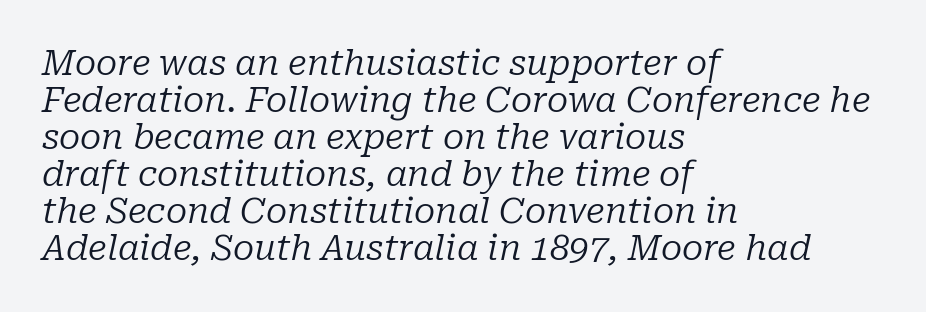
{"serif": "yes", "italic": "yes", "lean": "right", "slant_degrees": 10, "bold": "no", "weight": "regular", "width": "normal", "stroke_contrast": "low", "x_height": "medium", "monospaced": "no", "underline": "no", "align": "left", "line_spacing": "tight", "line_spacing_ratio": 1.06, "letter_spacing": "normal", "letter_spacing_em": 0.0, "glyph_px": 35}
